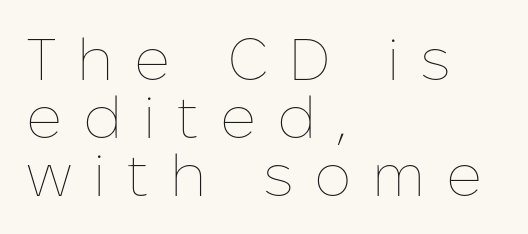
Q: Is the text bold? A: No.
Q: Is the text italic (slanted)? A: No, it is upright.
Q: Is the text underlined? A: No.
Q: How is the paragraph aligned? A: Left-aligned.
Q: Is the spacing between letters normal or unusually wide? A: Unusually wide.
Q: Is the spacing between lines tight, normal or loose? A: Tight.
Q: Width (condensed, normal, or wide)? A: Normal.
Q: Stroke contrast? A: Low.
Q: x-height? A: Medium.
Q: Monospaced? A: No.
